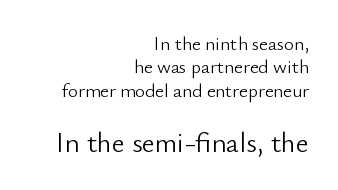
The typeface has the unassuming heft of standard copy or less. Here the designer chose a conventional face with non-uniform glyph widths. The passage shown is not underscored anywhere. Does the copy run flush right? Yes — the right margin is perfectly even. Default kerning and tracking; the words read as compact shapes.
